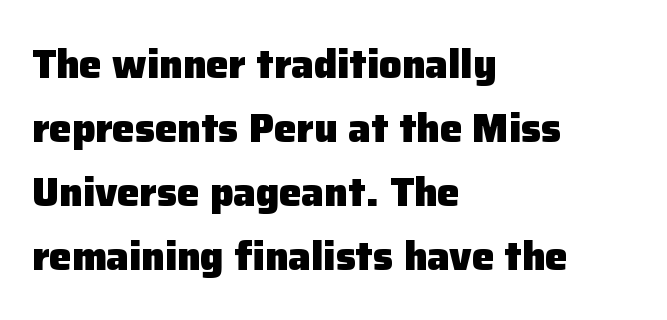
Q: Is the text bold? A: Yes.
Q: Is the text italic (slanted)? A: No, it is upright.
Q: Is the typeface a serif or a sans-serif typeface? A: Sans-serif.
Q: Is the text underlined? A: No.
Q: How is the paragraph aligned? A: Left-aligned.
Q: Is the spacing between letters normal or unusually wide? A: Normal.
Q: Is the spacing between lines tight, normal or loose? A: Normal.
Q: Width (condensed, normal, or wide)? A: Normal.
Q: Stroke contrast? A: Low.
Q: x-height? A: Medium.
Q: Monospaced? A: No.
